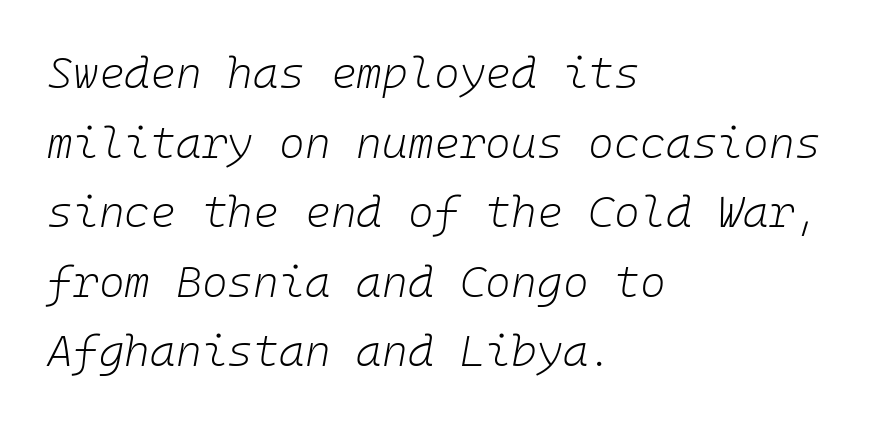
The image shows 44 px light type, italic (leaning right), monospaced; set left-aligned, normal line spacing (1.58x), normal letter spacing, not underlined; low stroke contrast and a medium x-height.
